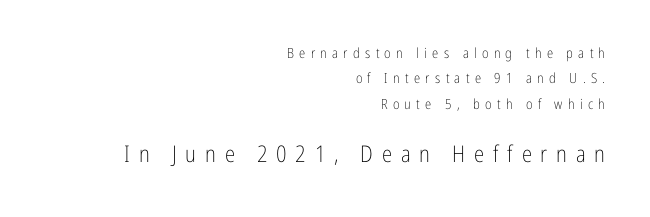
{"italic": "no", "bold": "no", "underline": "no", "align": "right", "line_spacing_ratio": 1.82, "letter_spacing": "wide", "letter_spacing_em": 0.38, "larger_block": "second", "size_ratio": 1.64, "glyph_px": 23}
